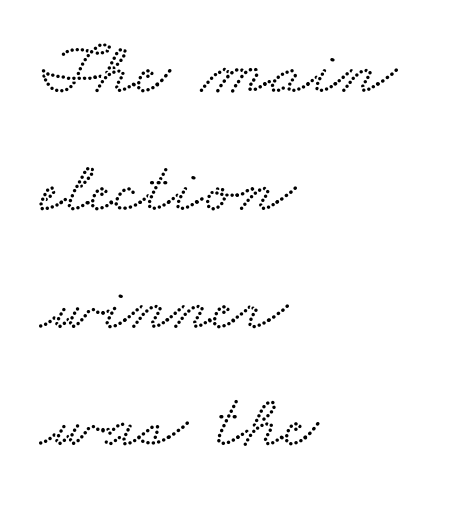
In terms of letterspacing, this is plain default setting. The rendering uses natural spacing where letterforms have individual widths. Small tapered or slab feet sit at the stroke ends, so this counts as serif. The specimen omits any rule beneath the text block's lines. Line beginnings align vertically; line endings do not.
